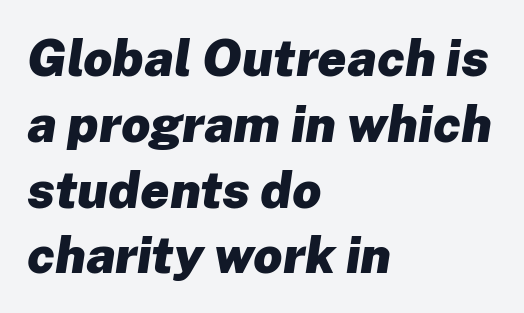
Q: Is the text bold? A: Yes.
Q: Is the text italic (slanted)? A: Yes, it leans right by about 8 degrees.
Q: Is the text underlined? A: No.
Q: How is the paragraph aligned? A: Left-aligned.
Q: Is the spacing between letters normal or unusually wide? A: Normal.
Q: Is the spacing between lines tight, normal or loose? A: Normal.
Q: Width (condensed, normal, or wide)? A: Normal.
Q: Stroke contrast? A: Low.
Q: x-height? A: Medium.
Q: Monospaced? A: No.
